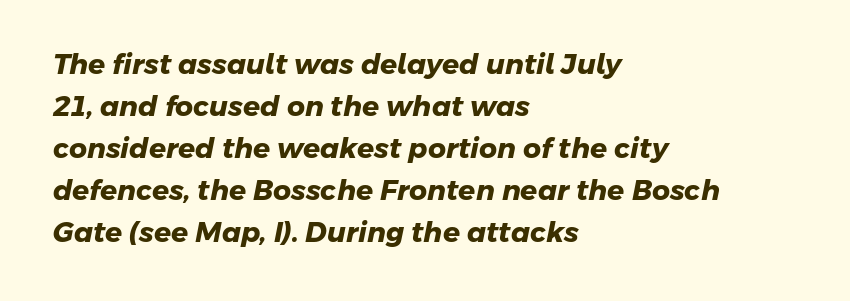
Q: Is the text bold? A: Yes.
Q: Is the typeface a serif or a sans-serif typeface? A: Sans-serif.
Q: Is the text underlined? A: No.
Q: How is the paragraph aligned? A: Left-aligned.
Q: Is the spacing between letters normal or unusually wide? A: Normal.
Q: Is the spacing between lines tight, normal or loose? A: Normal.
Q: Width (condensed, normal, or wide)? A: Normal.
Q: Stroke contrast? A: Low.
Q: x-height? A: Medium.
Q: Monospaced? A: No.
